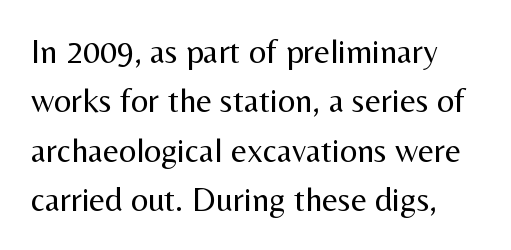
{"serif": "no", "italic": "no", "bold": "no", "weight": "regular", "width": "normal", "stroke_contrast": "medium", "x_height": "medium", "monospaced": "no", "underline": "no", "line_spacing": "normal", "line_spacing_ratio": 1.45, "letter_spacing": "normal", "letter_spacing_em": 0.0, "glyph_px": 34}
